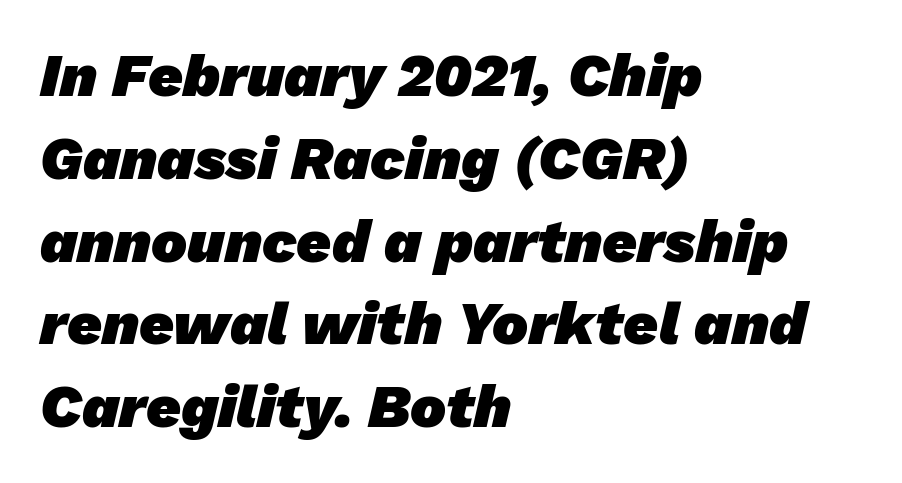
Q: Is the text bold? A: Yes.
Q: Is the typeface a serif or a sans-serif typeface? A: Sans-serif.
Q: Is the text underlined? A: No.
Q: How is the paragraph aligned? A: Left-aligned.
Q: Is the spacing between letters normal or unusually wide? A: Normal.
Q: Is the spacing between lines tight, normal or loose? A: Normal.
Q: Width (condensed, normal, or wide)? A: Normal.
Q: Stroke contrast? A: Low.
Q: x-height? A: Medium.
Q: Monospaced? A: No.
